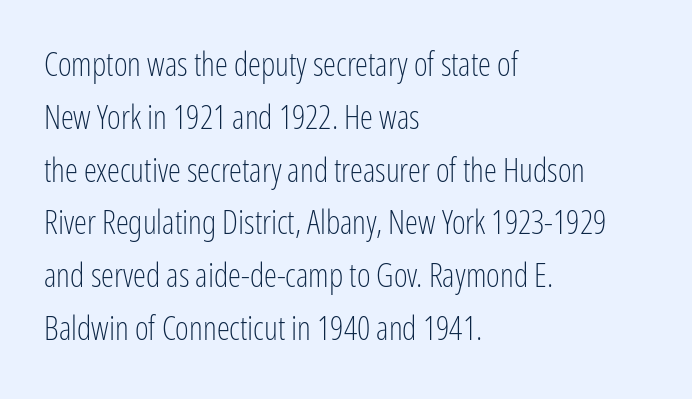
The image shows 33 px light, condensed sans-serif type, upright; set left-aligned, normal line spacing (1.6x), normal letter spacing, not underlined; low stroke contrast and a medium x-height.
